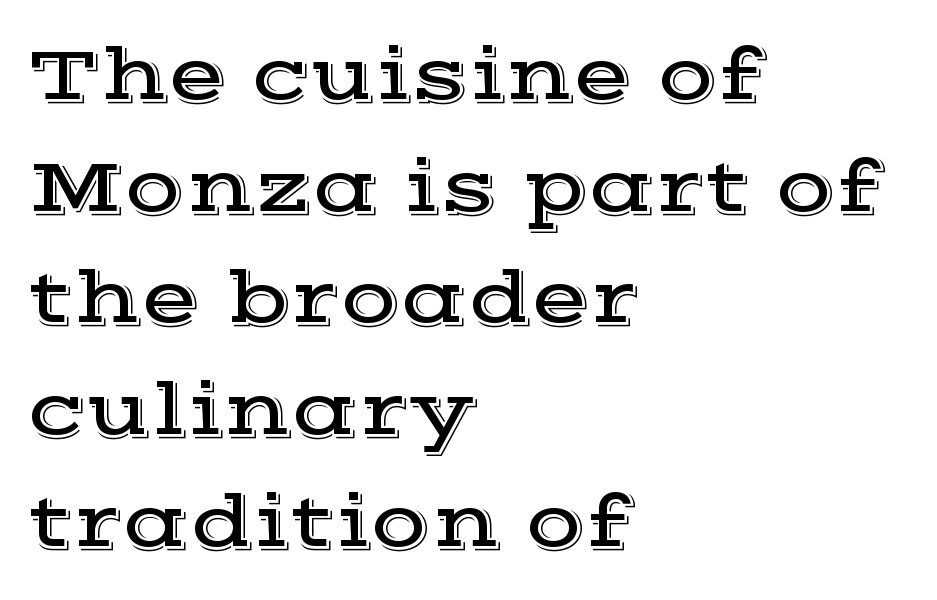
Q: Is the text italic (slanted)? A: No, it is upright.
Q: Is the typeface a serif or a sans-serif typeface? A: Serif.
Q: Is the text underlined? A: No.
Q: How is the paragraph aligned? A: Left-aligned.
Q: Is the spacing between letters normal or unusually wide? A: Normal.
Q: Is the spacing between lines tight, normal or loose? A: Normal.
Q: Width (condensed, normal, or wide)? A: Wide.
Q: x-height? A: Medium.
Q: Monospaced? A: No.
